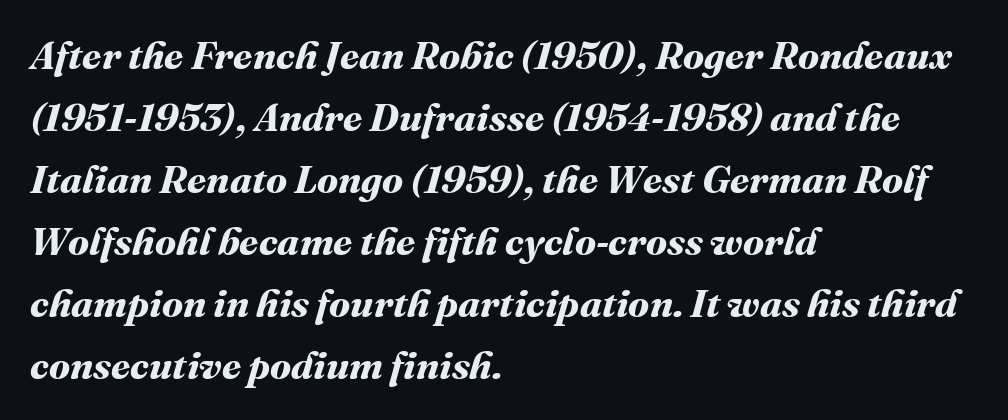
The image shows 39 px bold type; set left-aligned, normal line spacing (1.59x), normal letter spacing, not underlined; medium stroke contrast and a medium x-height.
